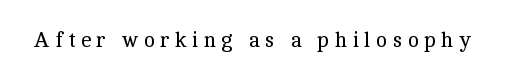
Weight: regular or lighter. Beneath every word, the page is bare. Does extra space separate the letters? Yes, quite a lot of it. Style check: upright.
